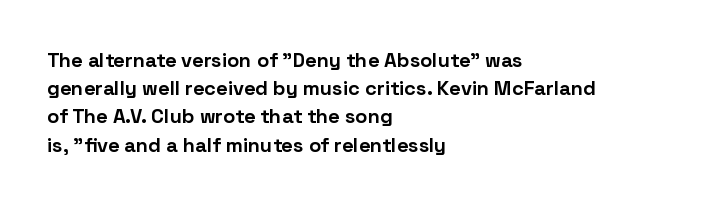
The image shows 20 px bold type, upright; set left-aligned, normal line spacing (1.41x), normal letter spacing, not underlined.
